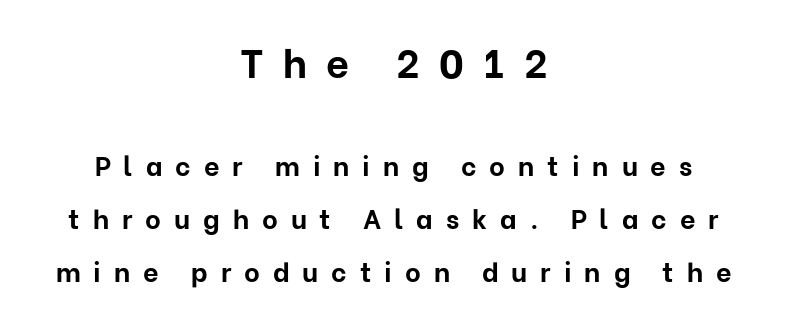
{"serif": "no", "italic": "no", "bold": "yes", "weight": "bold", "width": "normal", "stroke_contrast": "low", "x_height": "medium", "monospaced": "no", "underline": "no", "align": "center", "line_spacing": "loose", "line_spacing_ratio": 1.97, "letter_spacing": "wide", "letter_spacing_em": 0.48, "larger_block": "first", "size_ratio": 1.48, "glyph_px": 40}
